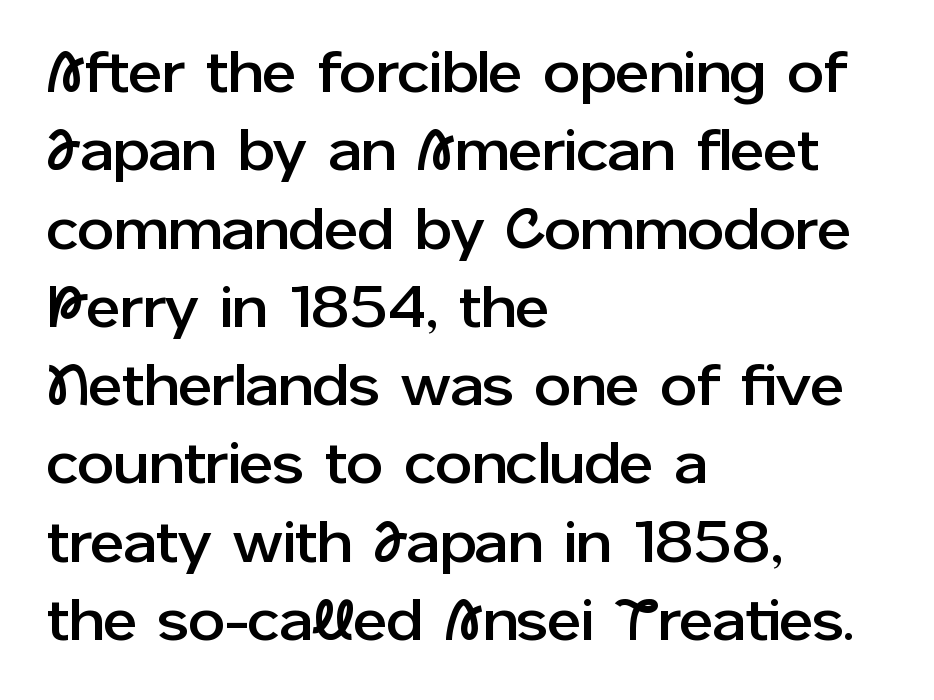
Q: Is the text italic (slanted)? A: No, it is upright.
Q: Is the typeface a serif or a sans-serif typeface? A: Sans-serif.
Q: Is the text underlined? A: No.
Q: How is the paragraph aligned? A: Left-aligned.
Q: Is the spacing between letters normal or unusually wide? A: Normal.
Q: Is the spacing between lines tight, normal or loose? A: Normal.
Q: Width (condensed, normal, or wide)? A: Normal.
Q: Stroke contrast? A: Low.
Q: x-height? A: Medium.
Q: Monospaced? A: No.
